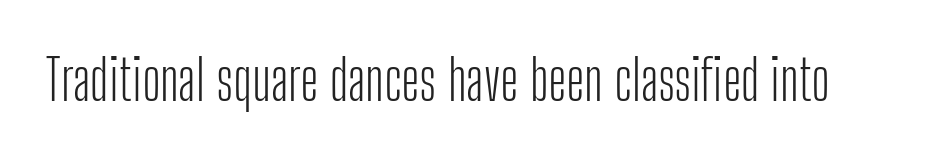
The image shows 56 px light, condensed sans-serif type, upright; set normal letter spacing, not underlined; low stroke contrast and a medium x-height.
